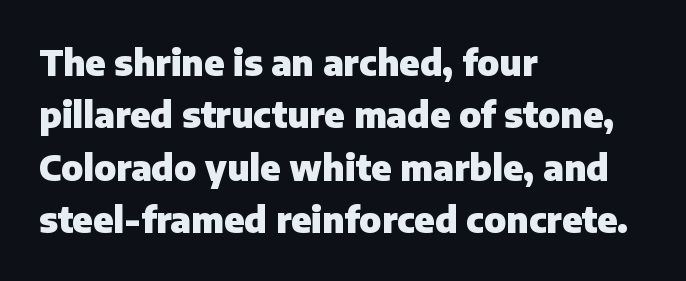
{"serif": "no", "italic": "no", "bold": "yes", "weight": "heavy", "width": "normal", "stroke_contrast": "low", "x_height": "medium", "monospaced": "no", "underline": "no", "align": "left", "line_spacing": "normal", "line_spacing_ratio": 1.5, "letter_spacing": "normal", "letter_spacing_em": 0.0, "glyph_px": 35}
